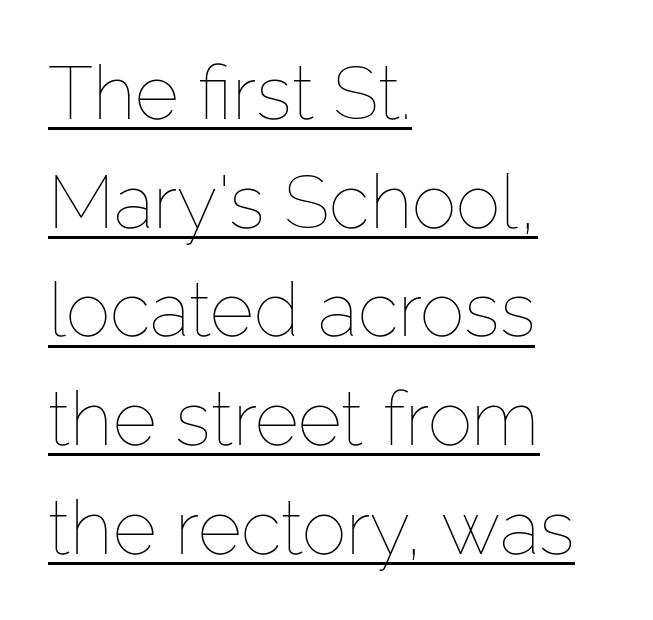
Q: Is the text bold? A: No.
Q: Is the text italic (slanted)? A: No, it is upright.
Q: Is the text underlined? A: Yes.
Q: How is the paragraph aligned? A: Left-aligned.
Q: Is the spacing between letters normal or unusually wide? A: Normal.
Q: Is the spacing between lines tight, normal or loose? A: Normal.
Q: Width (condensed, normal, or wide)? A: Normal.
Q: Stroke contrast? A: Low.
Q: x-height? A: Medium.
Q: Monospaced? A: No.
